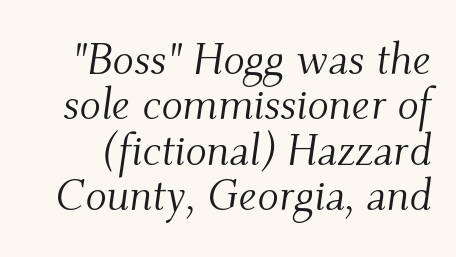
The designer dialed line spacing down below the default. Anything drawn beneath the words? Only blank space. There's an unmistakable incline to the writing here. The letters sit at their default tracking, neither squeezed nor spread. A light-to-regular cut is what we see here. Proportional: the letters do not fall into vertical columns.
